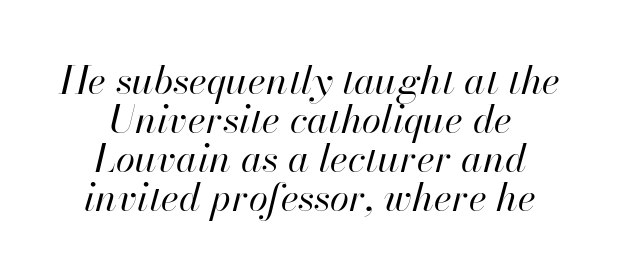
{"italic": "yes", "lean": "right", "slant_degrees": 13, "bold": "no", "weight": "regular", "width": "normal", "stroke_contrast": "high", "x_height": "small", "monospaced": "no", "underline": "no", "align": "center", "line_spacing": "tight", "line_spacing_ratio": 1.0, "letter_spacing": "normal", "letter_spacing_em": 0.0, "glyph_px": 39}
